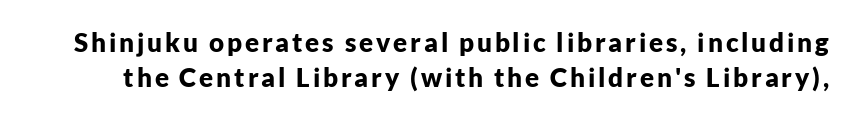
The image shows 26 px bold type, upright; set normal line spacing (1.36x), not underlined.
